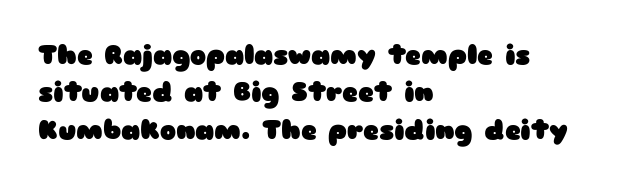
It's the straight-up-and-down kind of type. The lines are quadded left. Letter spacing: default. Rule under the text: the space is simply empty. The space between consecutive lines is moderate. Notice how thick the strokes are: this is what a full bold looks like.
